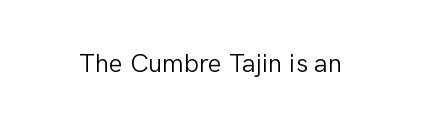
The image shows 26 px text type, upright; set normal letter spacing, not underlined.
